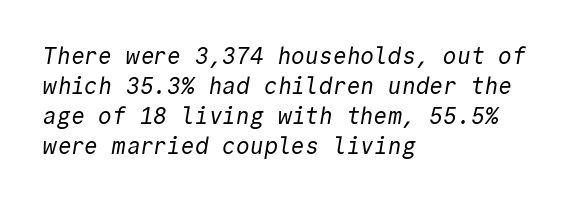
{"bold": "no", "underline": "no", "align": "left", "line_spacing": "normal", "line_spacing_ratio": 1.31, "letter_spacing": "normal", "letter_spacing_em": 0.0, "glyph_px": 23}
